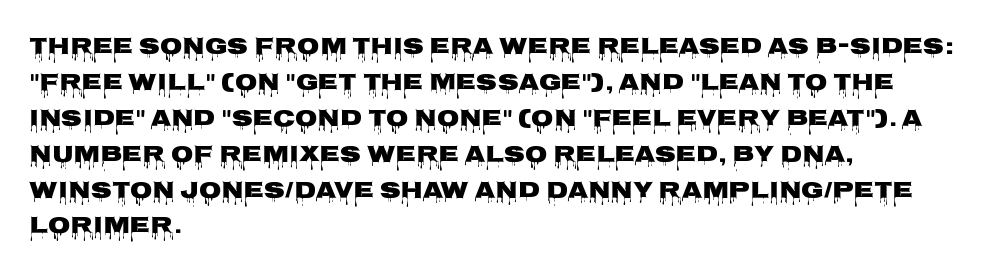
Q: Is the text bold? A: Yes.
Q: Is the text italic (slanted)? A: No, it is upright.
Q: Is the text underlined? A: No.
Q: How is the paragraph aligned? A: Left-aligned.
Q: Is the spacing between letters normal or unusually wide? A: Normal.
Q: Is the spacing between lines tight, normal or loose? A: Normal.
